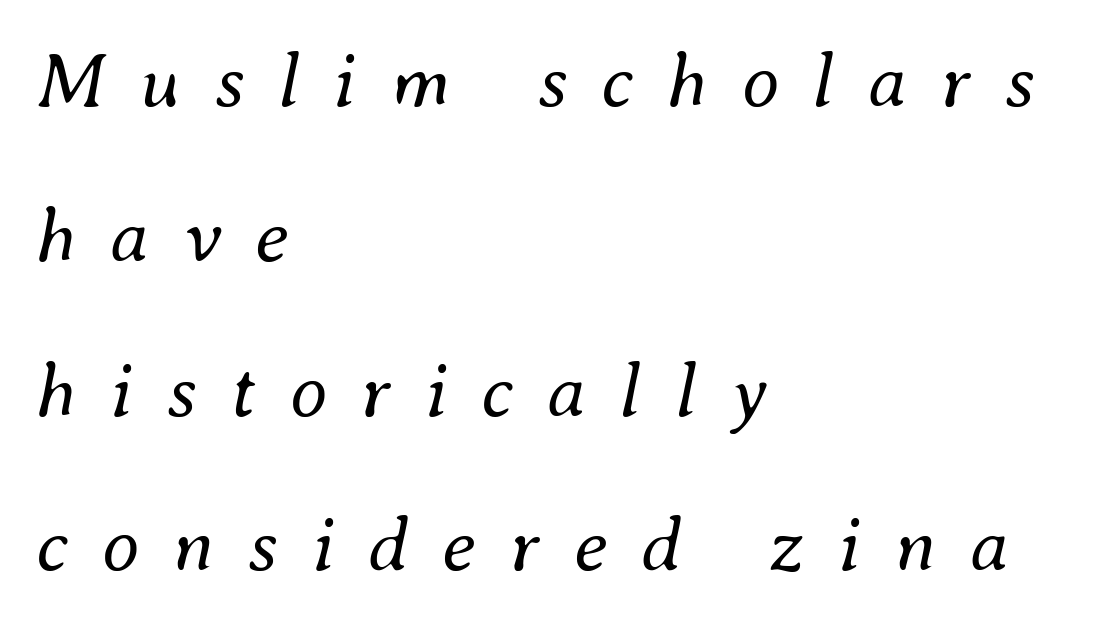
Descenders are the only things crossing below the line. Does the copy run flush right? No — it runs flush left. Do the characters align in a grid? No, the font is proportional. Quick note: interline space is abundant.
